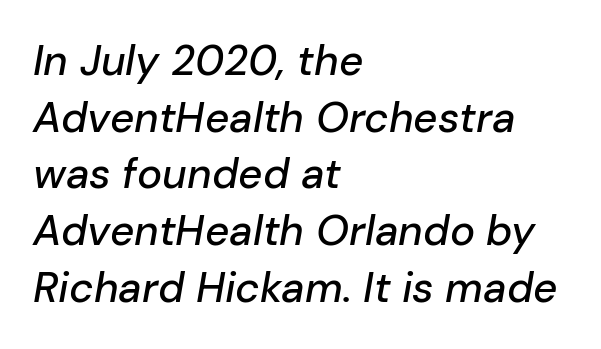
Descender tails drop into unmarked territory. Is there much room between lines? A standard amount, neither cramped nor airy. Each line starts at the same left margin while the right side varies. The face used here is proportionally spaced, like ordinary book or web type. Rendered with sloped, italic letterforms. Spacing between characters is what you'd get straight out of the box.
